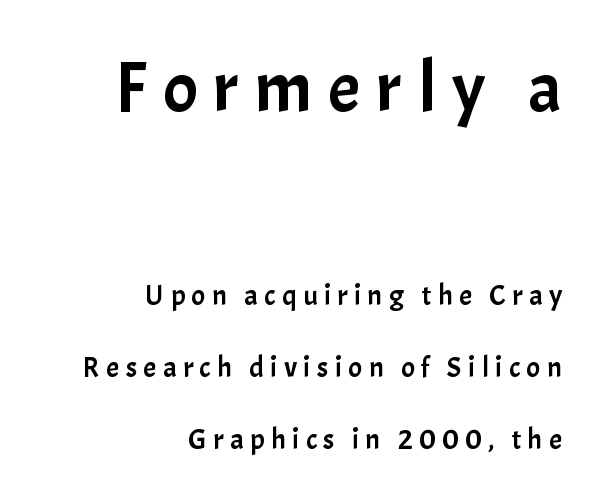
{"serif": "no", "italic": "no", "width": "normal", "stroke_contrast": "low", "x_height": "medium", "monospaced": "no", "underline": "no", "align": "right", "line_spacing": "loose", "line_spacing_ratio": 2.47, "letter_spacing": "wide", "letter_spacing_em": 0.22, "larger_block": "first", "size_ratio": 2.48, "glyph_px": 72}
